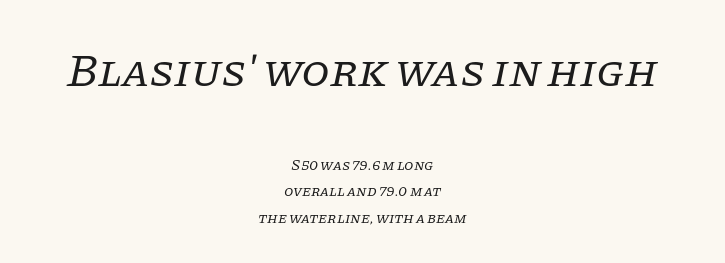
The image shows 46 px regular-weight serif type, italic (leaning right); set centered, line spacing 1.78x, normal letter spacing, not underlined; the first (top) block is 3.07x larger; low stroke contrast and a large x-height.
